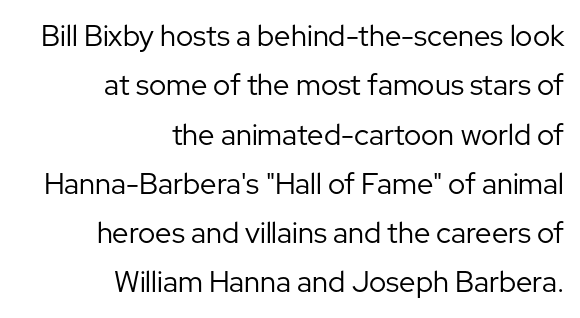
The image shows 29 px regular-weight sans-serif type, upright; set right-aligned, normal line spacing (1.7x), normal letter spacing, not underlined; low stroke contrast and a medium x-height.
